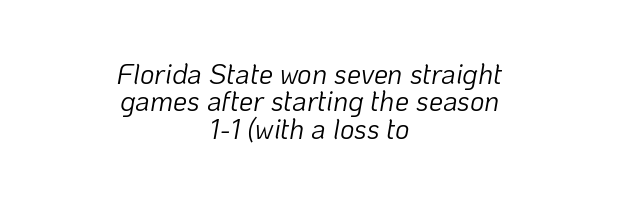
Designer's note — italics engaged. Has an underline been added? It has not. Each letter keeps its own natural width here, so spacing adapts to shape. The text block is weighted toward neither margin, spreading evenly from the middle. Tracking value appears to be zero — textbook default spacing.
